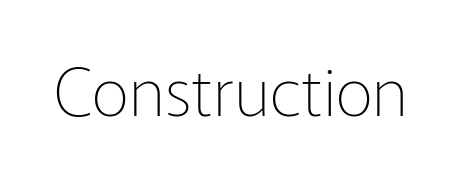
The image shows 66 px thin sans-serif type, upright; set normal letter spacing, not underlined; low stroke contrast and a medium x-height.
